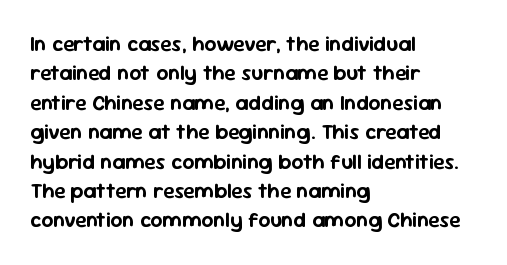
If you drew a ruler down the left edge, every line would touch it. The foot of each line stays bare and open. What's the leading like? Ordinary, nothing unusual. The axis of the letterforms is exactly vertical. Observe the ordinary spacing: letters are neighbours, not strangers.
